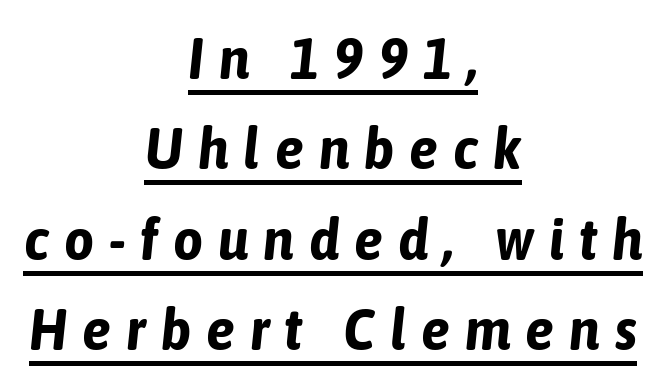
{"italic": "yes", "lean": "right", "slant_degrees": 6, "bold": "yes", "weight": "bold", "width": "condensed", "stroke_contrast": "low", "x_height": "medium", "monospaced": "no", "underline": "yes", "align": "center", "line_spacing": "normal", "line_spacing_ratio": 1.56, "letter_spacing": "wide", "letter_spacing_em": 0.26, "glyph_px": 58}
